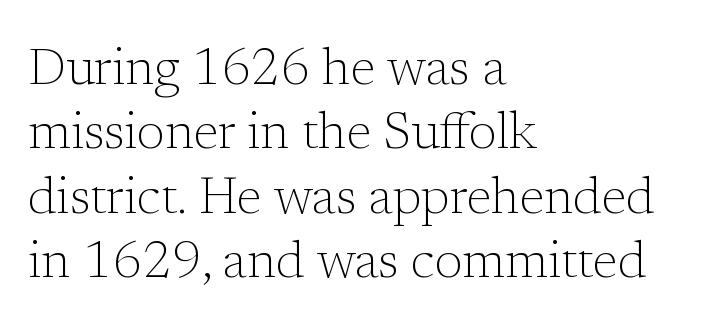
Q: Is the text bold? A: No.
Q: Is the text italic (slanted)? A: No, it is upright.
Q: Is the typeface a serif or a sans-serif typeface? A: Serif.
Q: Is the text underlined? A: No.
Q: How is the paragraph aligned? A: Left-aligned.
Q: Is the spacing between letters normal or unusually wide? A: Normal.
Q: Is the spacing between lines tight, normal or loose? A: Normal.
Q: Width (condensed, normal, or wide)? A: Normal.
Q: Stroke contrast? A: Low.
Q: x-height? A: Medium.
Q: Monospaced? A: No.
